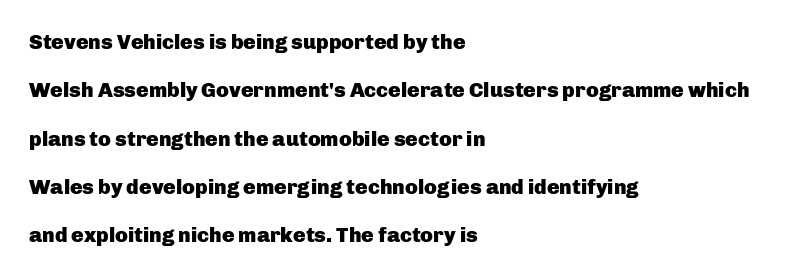
Q: Is the text bold? A: Yes.
Q: Is the text italic (slanted)? A: No, it is upright.
Q: Is the text underlined? A: No.
Q: How is the paragraph aligned? A: Left-aligned.
Q: Is the spacing between letters normal or unusually wide? A: Normal.
Q: Is the spacing between lines tight, normal or loose? A: Loose.
